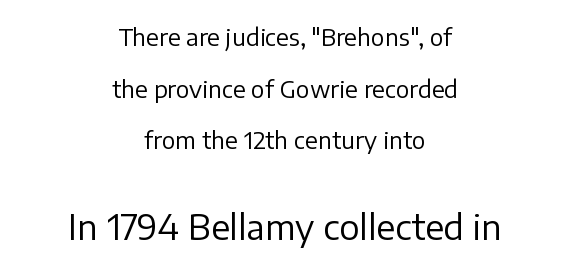
Q: Is the text bold? A: No.
Q: Is the text italic (slanted)? A: No, it is upright.
Q: Is the typeface a serif or a sans-serif typeface? A: Sans-serif.
Q: Is the text underlined? A: No.
Q: How is the paragraph aligned? A: Centered.
Q: Is the spacing between letters normal or unusually wide? A: Normal.
Q: Is the spacing between lines tight, normal or loose? A: Loose.
Q: Which block of text is set in a larger size, the first (top) or the second (bottom)? A: The second (bottom) one.
Q: Width (condensed, normal, or wide)? A: Normal.
Q: Stroke contrast? A: Low.
Q: x-height? A: Medium.
Q: Monospaced? A: No.
